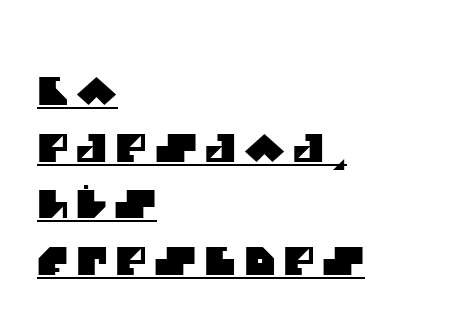
The image shows 38 px sans-serif type; set left-aligned, normal line spacing (1.49x), unusually wide letter spacing (+0.21 em), underlined; medium stroke contrast and a large x-height.
